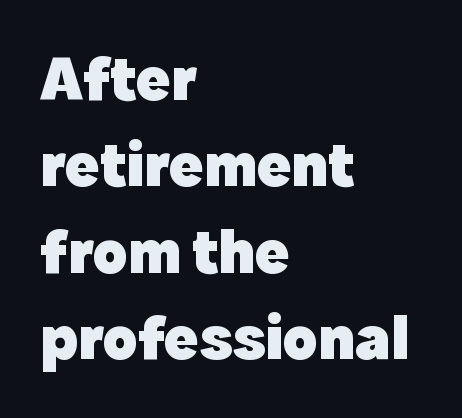
The image shows 64 px heavy sans-serif type, upright; set left-aligned, normal line spacing (1.35x), normal letter spacing, not underlined; a medium x-height.
